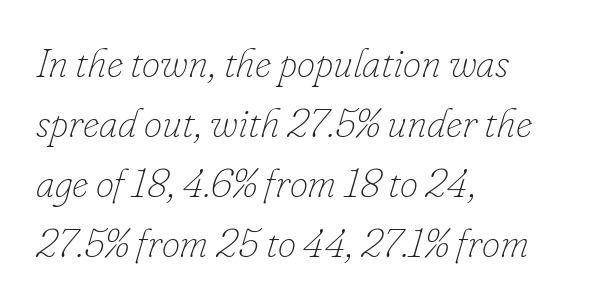
The image shows 41 px thin type, italic (leaning right); set left-aligned, normal line spacing (1.46x), normal letter spacing, not underlined; low stroke contrast and a small x-height.
